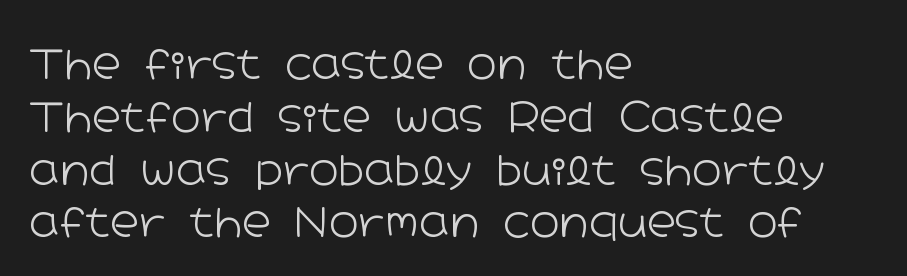
Q: Is the text bold? A: No.
Q: Is the text italic (slanted)? A: No, it is upright.
Q: Is the typeface a serif or a sans-serif typeface? A: Sans-serif.
Q: Is the text underlined? A: No.
Q: How is the paragraph aligned? A: Left-aligned.
Q: Is the spacing between letters normal or unusually wide? A: Normal.
Q: Is the spacing between lines tight, normal or loose? A: Normal.
Q: Width (condensed, normal, or wide)? A: Wide.
Q: Stroke contrast? A: Low.
Q: x-height? A: Medium.
Q: Monospaced? A: No.
